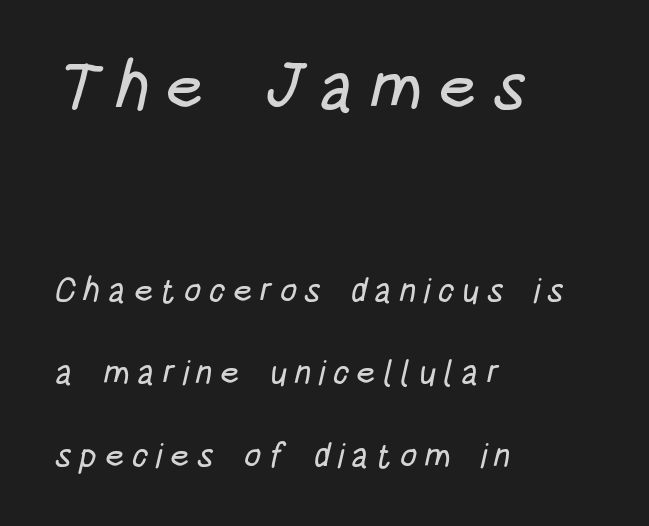
{"serif": "no", "width": "condensed", "stroke_contrast": "low", "x_height": "large", "monospaced": "no", "underline": "no", "align": "left", "line_spacing": "loose", "line_spacing_ratio": 2.43, "letter_spacing": "wide", "letter_spacing_em": 0.21, "larger_block": "first", "size_ratio": 2.0, "glyph_px": 68}
